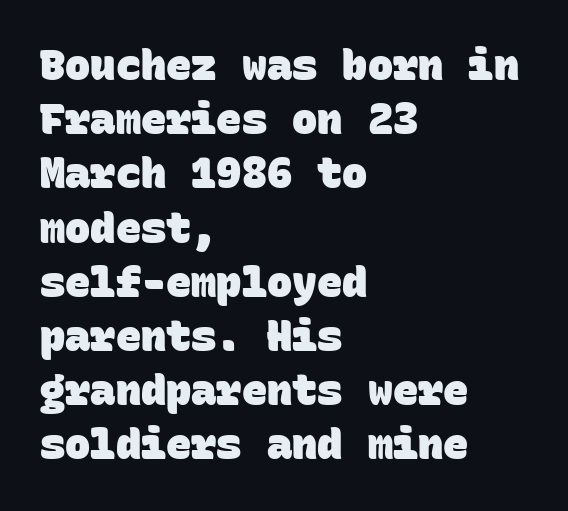
The image shows 42 px heavy sans-serif type, monospaced; set left-aligned, normal line spacing (1.29x), normal letter spacing, not underlined; low stroke contrast and a large x-height.
